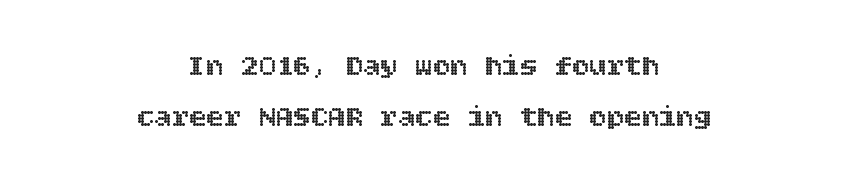
{"italic": "no", "width": "normal", "x_height": "large", "underline": "no", "align": "center", "line_spacing_ratio": 1.77, "letter_spacing": "normal", "letter_spacing_em": 0.0, "glyph_px": 29}
